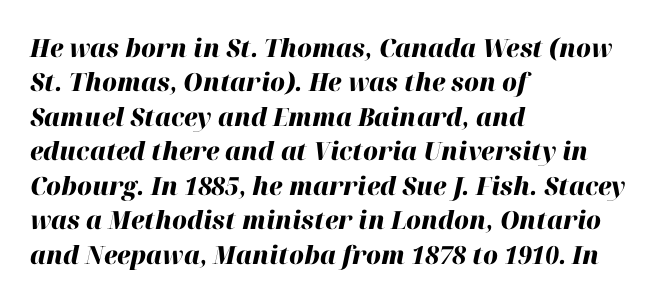
If you drew a line through each stem, it would be angled. Glance below the letters and you will spot only blank space. Set as a true bold cut, around the 700 mark. Compared with a centered layout, this one pins lines to the left instead. The letters sit at their default tracking, neither squeezed nor spread.
